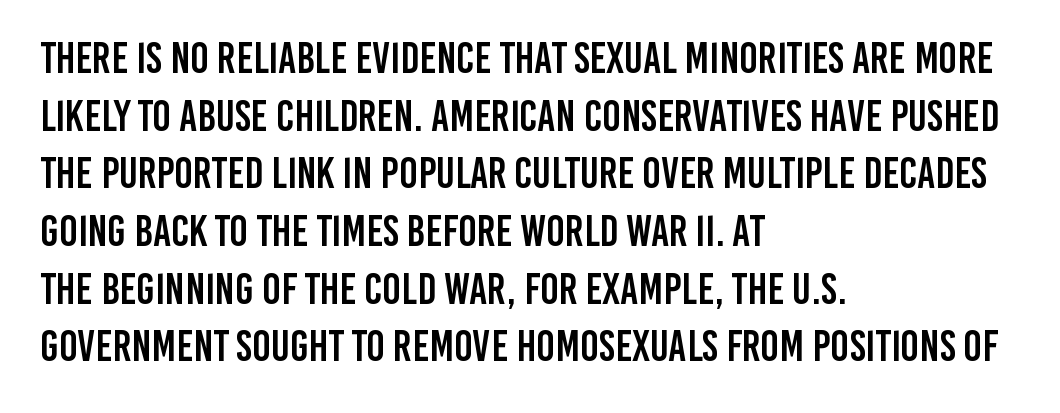
{"serif": "no", "italic": "no", "width": "condensed", "stroke_contrast": "low", "x_height": "large", "monospaced": "no", "underline": "no", "align": "left", "line_spacing": "normal", "line_spacing_ratio": 1.31, "letter_spacing": "normal", "letter_spacing_em": 0.0, "glyph_px": 44}
